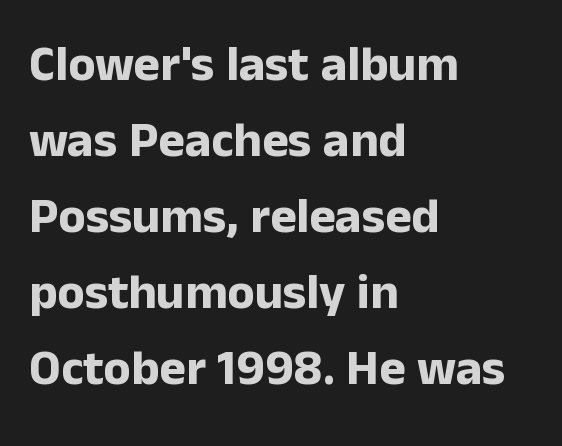
The letterforms sit shoulder to shoulder at normal distance. Underline: absent. The paragraph has a hard left edge and a soft right edge. Rows of type keep a routine distance in the vertical direction. Character widths vary here, with narrow letters taking less room than wide ones.
